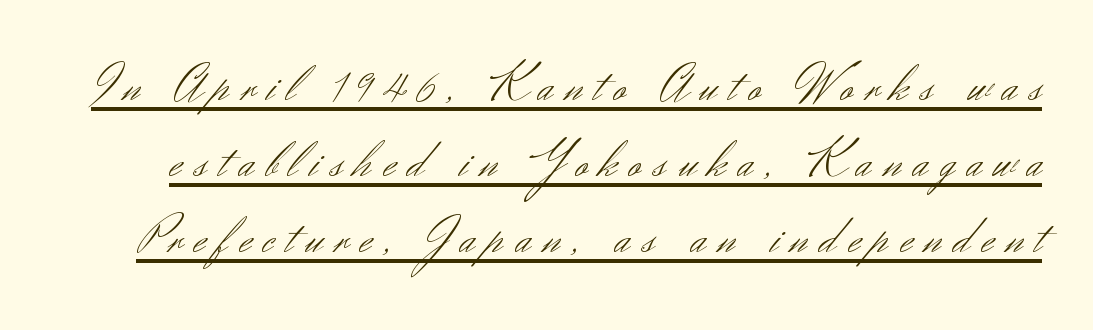
Is the type heavy? It reads as light-to-regular instead. The letters advance in unequal steps, a hallmark of proportional type. The rendering uses the underline text-decoration. Check where the strokes stop: nothing finishes them off — pure sans. Caption: expanded tracking, letters set apart.
